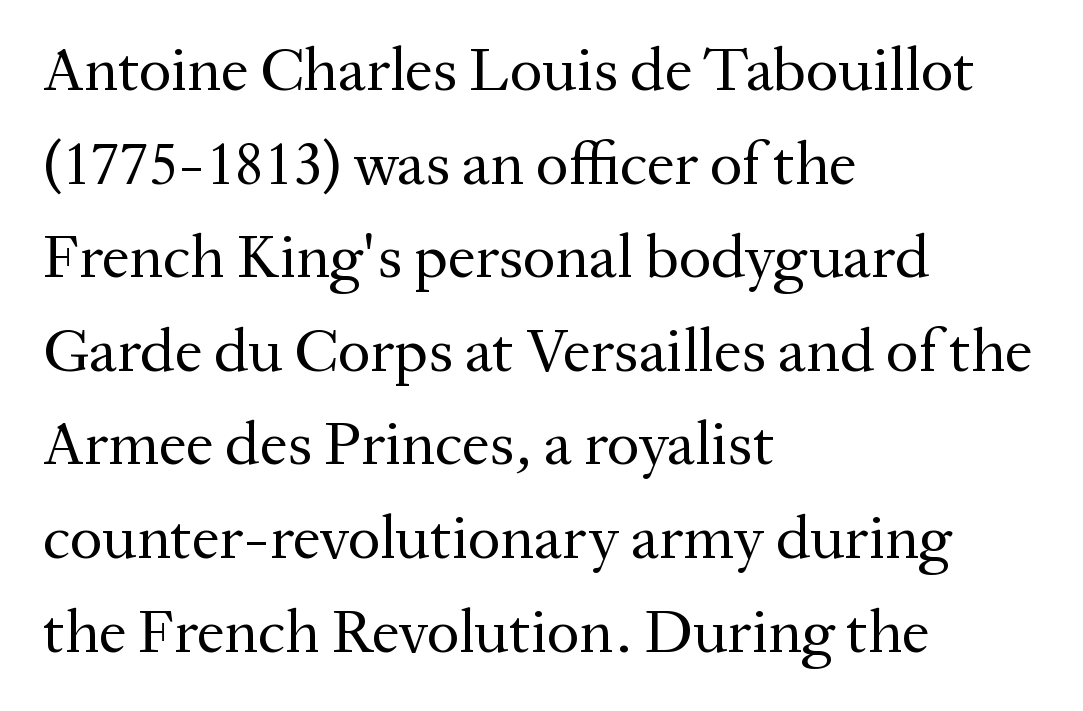
{"serif": "yes", "italic": "no", "bold": "no", "weight": "regular", "width": "normal", "stroke_contrast": "medium", "x_height": "medium", "monospaced": "no", "underline": "no", "align": "left", "line_spacing": "normal", "line_spacing_ratio": 1.51, "letter_spacing": "normal", "letter_spacing_em": 0.0, "glyph_px": 62}
